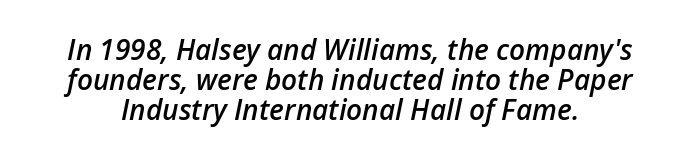
Compared with ordinary roman type, these characters are visibly tilted. Does the leading feel generous? Not at all — it's pinched. Do the characters align in a grid? No, the font is proportional. This sample uses plain, unmodified letter spacing.
